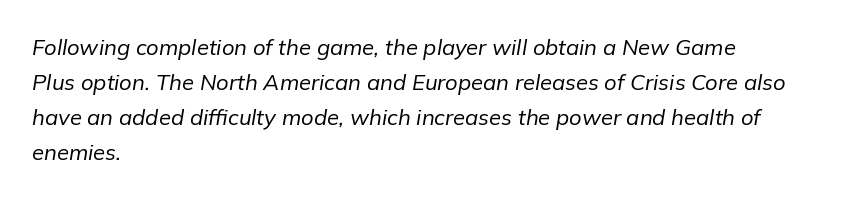
{"italic": "yes", "lean": "right", "slant_degrees": 9, "bold": "no", "underline": "no", "align": "left", "line_spacing": "normal", "line_spacing_ratio": 1.59, "letter_spacing": "normal", "letter_spacing_em": 0.0, "glyph_px": 22}
